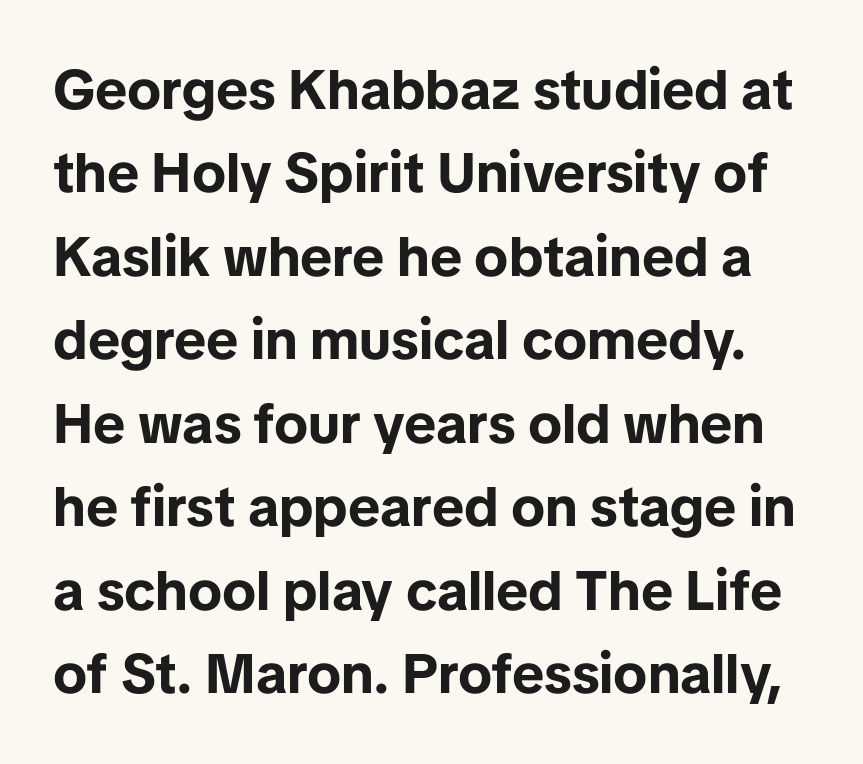
{"serif": "no", "italic": "no", "bold": "yes", "weight": "bold", "width": "normal", "stroke_contrast": "low", "x_height": "medium", "monospaced": "no", "underline": "no", "line_spacing": "normal", "line_spacing_ratio": 1.49, "letter_spacing": "normal", "letter_spacing_em": 0.0, "glyph_px": 56}
